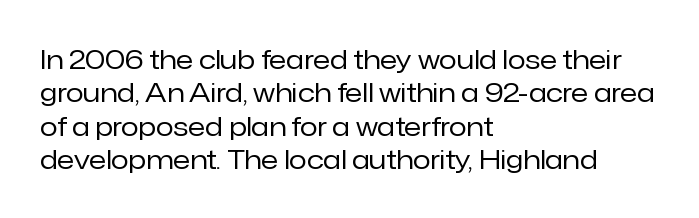
Compared with typical paragraphs, the rows here are spaced about the same. The letters stand straight up with perfectly vertical stems. Short and long lines alike share a common starting point at left. Is the stroke heavy? The answer is a plain regular-or-lighter. In terms of letterspacing, this is plain default setting. Just letters on the line, the space beneath them empty.
